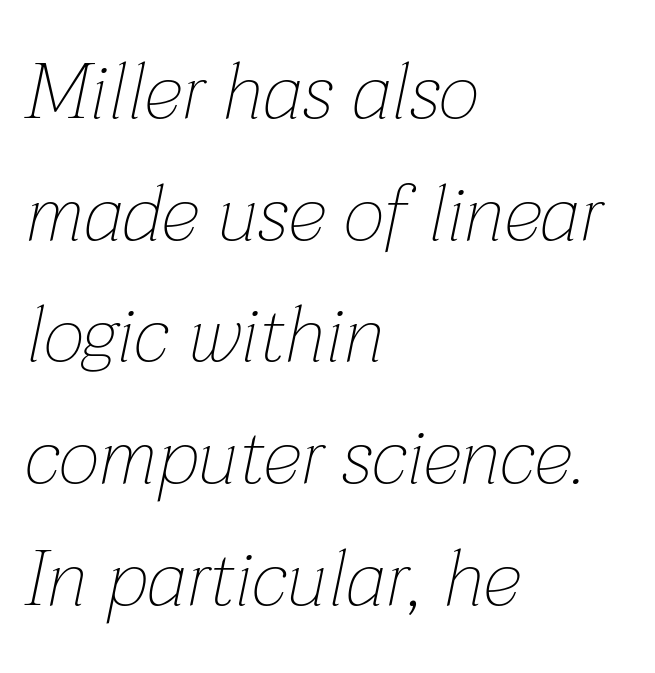
The image shows 79 px thin type, italic (leaning right); set left-aligned, normal line spacing (1.54x), normal letter spacing, not underlined; low stroke contrast and a medium x-height.
